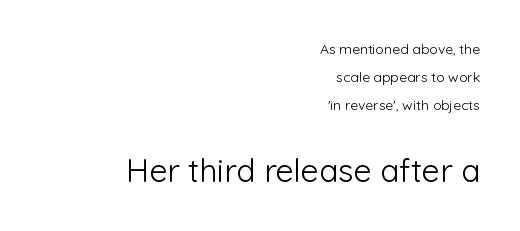
The image shows 32 px light sans-serif type, upright; set right-aligned, loose line spacing (2.01x), normal letter spacing, not underlined; the second (bottom) block is 2.29x larger; low stroke contrast and a medium x-height.
